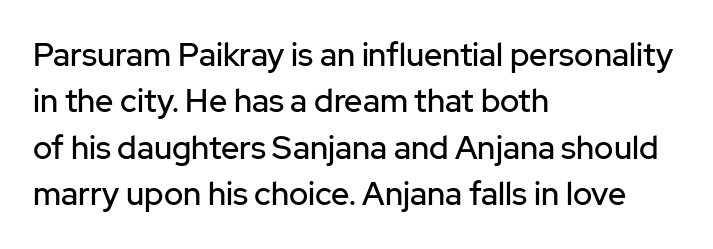
These lines keep a tight, regular rhythm from letter to letter. Rows of type keep a routine distance in the vertical direction. This sample has the flowing, uneven cadence of proportional lettering. The typography opts for an upright posture over an oblique one.
